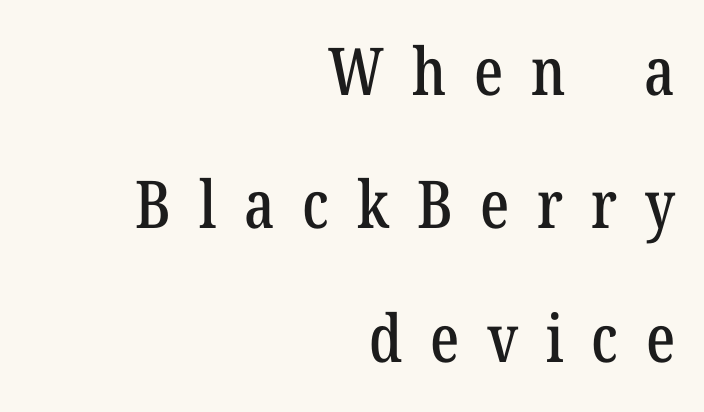
The designer went with a serif here, giving each stem small feet. Someone cranked the tracking dial way up on this one. Every character sits straight up, as roman type does. Each letter keeps its own natural width here, so spacing adapts to shape.
